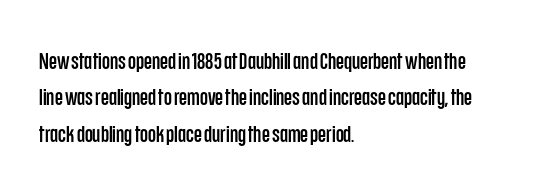
Style check: upright. Honestly, the letter spacing is just normal — you wouldn't notice it. Short and long lines alike share a common starting point at left. Any mark beneath the type? The region is blank. Interline gaps are of average width in this sample.
